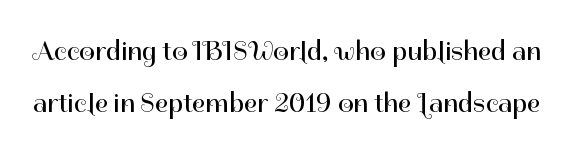
Q: Is the text bold? A: No.
Q: Is the text italic (slanted)? A: No, it is upright.
Q: Is the typeface a serif or a sans-serif typeface? A: Sans-serif.
Q: Is the text underlined? A: No.
Q: Is the spacing between letters normal or unusually wide? A: Normal.
Q: Width (condensed, normal, or wide)? A: Normal.
Q: Stroke contrast? A: High.
Q: x-height? A: Medium.
Q: Monospaced? A: No.
